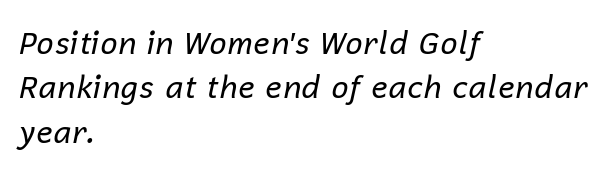
{"italic": "yes", "lean": "right", "slant_degrees": 12, "bold": "no", "weight": "regular", "width": "normal", "stroke_contrast": "low", "x_height": "medium", "monospaced": "no", "underline": "no", "align": "left", "line_spacing": "normal", "line_spacing_ratio": 1.43, "letter_spacing": "normal", "letter_spacing_em": 0.0, "glyph_px": 31}
